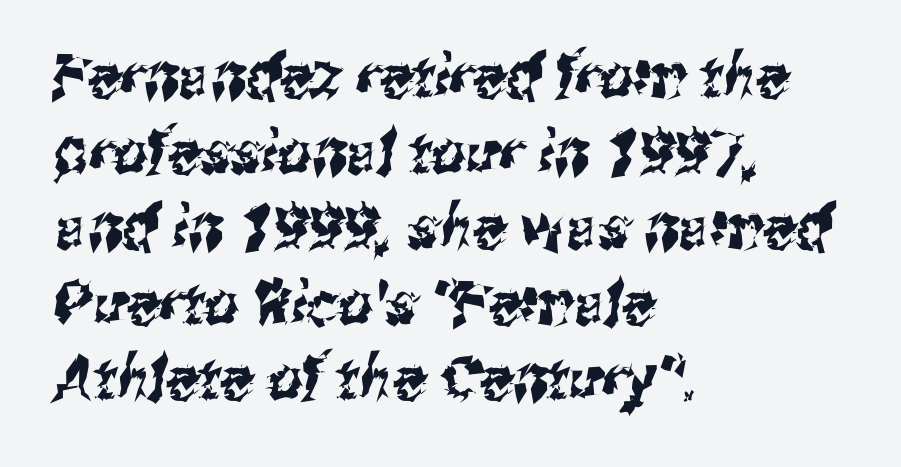
Q: Is the typeface a serif or a sans-serif typeface? A: Sans-serif.
Q: Is the text underlined? A: No.
Q: How is the paragraph aligned? A: Left-aligned.
Q: Is the spacing between letters normal or unusually wide? A: Normal.
Q: Is the spacing between lines tight, normal or loose? A: Normal.
Q: Width (condensed, normal, or wide)? A: Condensed.
Q: Stroke contrast? A: Medium.
Q: x-height? A: Medium.
Q: Monospaced? A: No.
